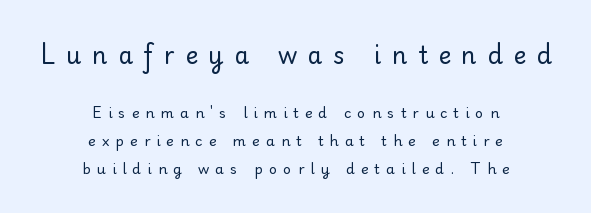
Q: Is the text bold? A: No.
Q: Is the text italic (slanted)? A: No, it is upright.
Q: Is the text underlined? A: No.
Q: How is the paragraph aligned? A: Centered.
Q: Is the spacing between letters normal or unusually wide? A: Unusually wide.
Q: Is the spacing between lines tight, normal or loose? A: Loose.
Q: Which block of text is set in a larger size, the first (top) or the second (bottom)? A: The first (top) one.
